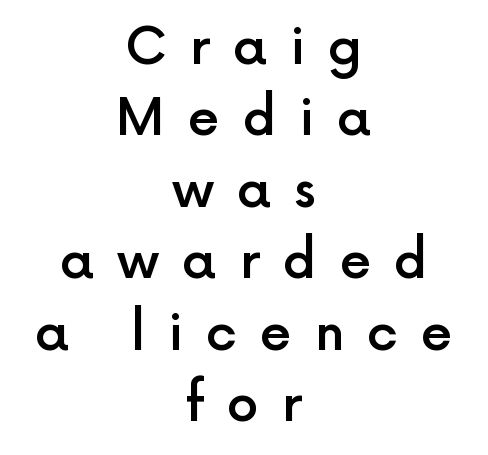
Horizontal bands of white between lines are of average thickness. The compositor balanced each line on the midline. A typesetter would call this proportional, since set widths differ per character. Italic? Not at all — the glyphs are vertical. A semibold gives these letters moderate extra thickness, short of bold.
